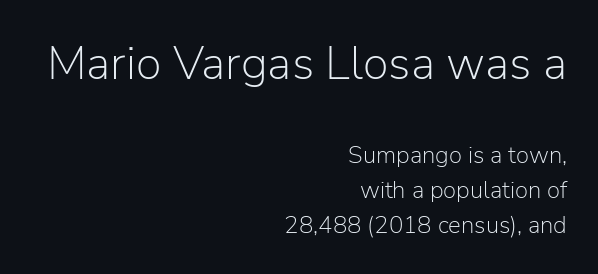
{"serif": "no", "italic": "no", "bold": "no", "weight": "light", "width": "normal", "stroke_contrast": "low", "x_height": "medium", "monospaced": "no", "underline": "no", "align": "right", "line_spacing": "normal", "line_spacing_ratio": 1.47, "letter_spacing": "normal", "letter_spacing_em": 0.0, "larger_block": "first", "size_ratio": 1.96, "glyph_px": 47}
